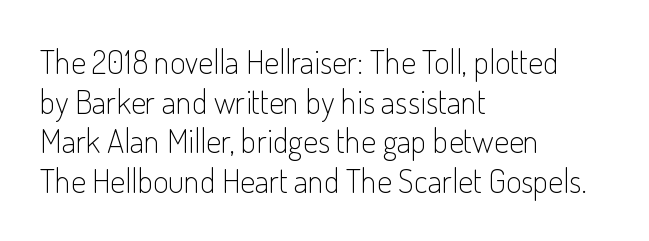
{"serif": "no", "italic": "no", "bold": "no", "weight": "light", "width": "condensed", "stroke_contrast": "low", "x_height": "small", "monospaced": "no", "underline": "no", "align": "left", "line_spacing_ratio": 1.2, "letter_spacing": "normal", "letter_spacing_em": 0.0, "glyph_px": 33}
